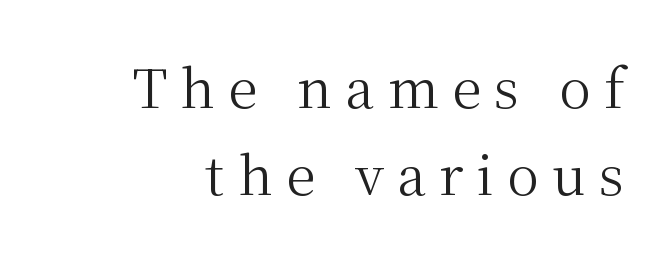
{"serif": "yes", "italic": "no", "bold": "no", "weight": "regular", "width": "normal", "stroke_contrast": "medium", "x_height": "medium", "monospaced": "no", "underline": "no", "line_spacing": "normal", "line_spacing_ratio": 1.64, "letter_spacing": "wide", "letter_spacing_em": 0.25, "glyph_px": 53}
